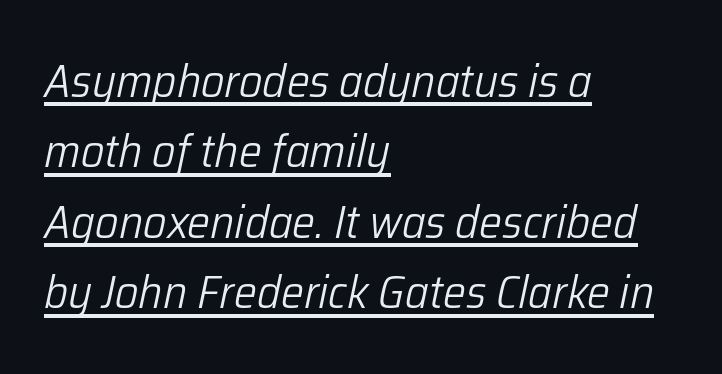
You can tell it's italic because the verticals aren't actually vertical. Line beginnings align vertically; line endings do not. Beneath each row of characters lies a ruled line. Character widths vary here, with narrow letters taking less room than wide ones. These lines keep a tight, regular rhythm from letter to letter. This sample keeps an unexceptional amount of space between lines.
